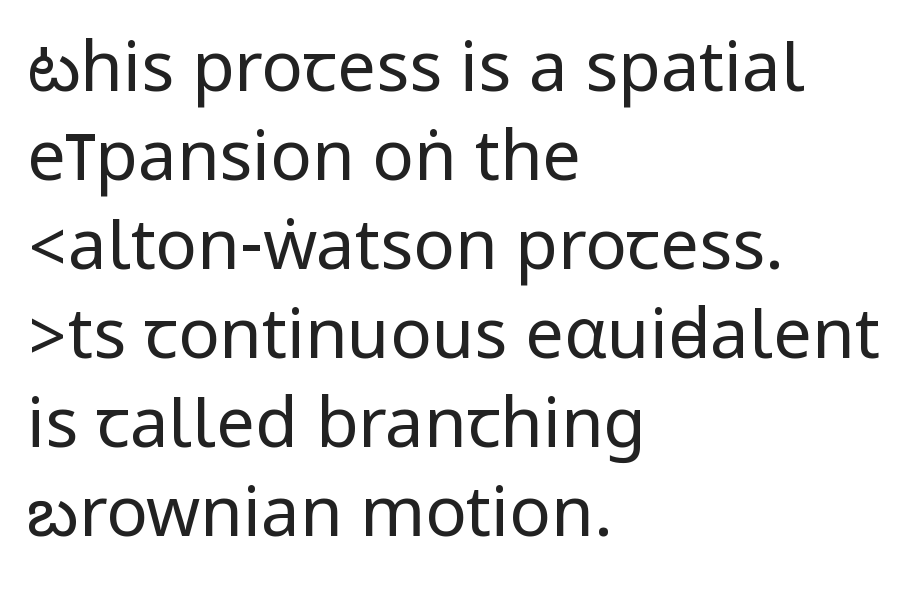
Plain, unruled lines of type. Vertical spacing — default. Grotesque or geometric, the face here clearly has no serifs. The typography opts for an upright posture over an oblique one. Tracking here is standard; glyphs follow each other at the usual distance. Each stroke keeps to a modest, everyday thickness or less.
